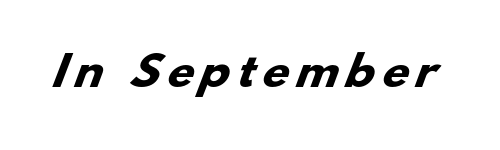
{"serif": "no", "bold": "yes", "weight": "heavy", "width": "wide", "stroke_contrast": "low", "x_height": "small", "monospaced": "no", "underline": "no", "letter_spacing": "wide", "letter_spacing_em": 0.23, "glyph_px": 39}
